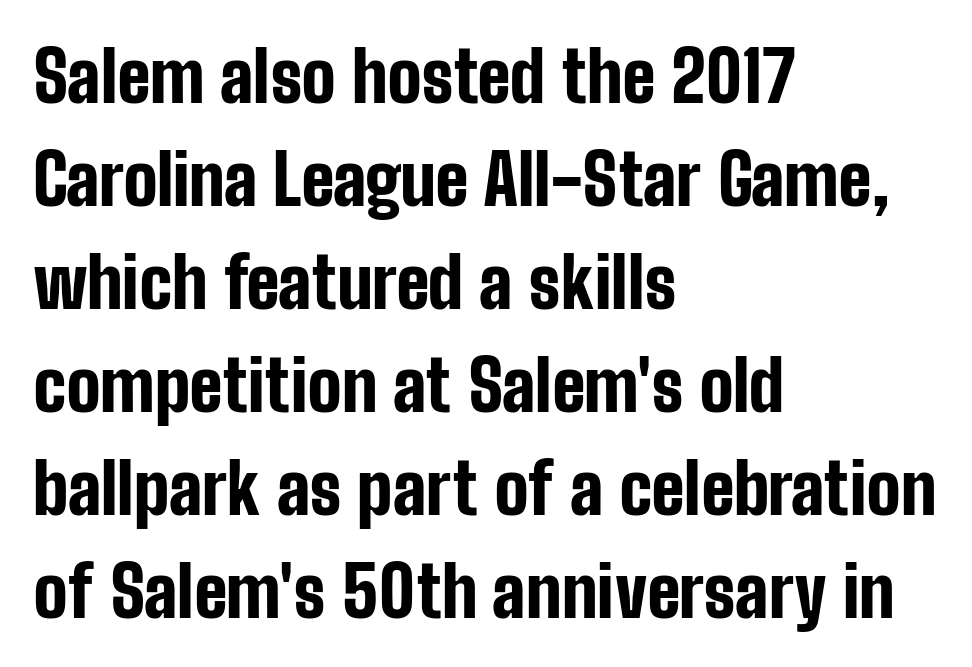
The image shows 71 px bold, condensed sans-serif type, upright; set left-aligned, normal line spacing (1.45x), normal letter spacing, not underlined; low stroke contrast and a medium x-height.
